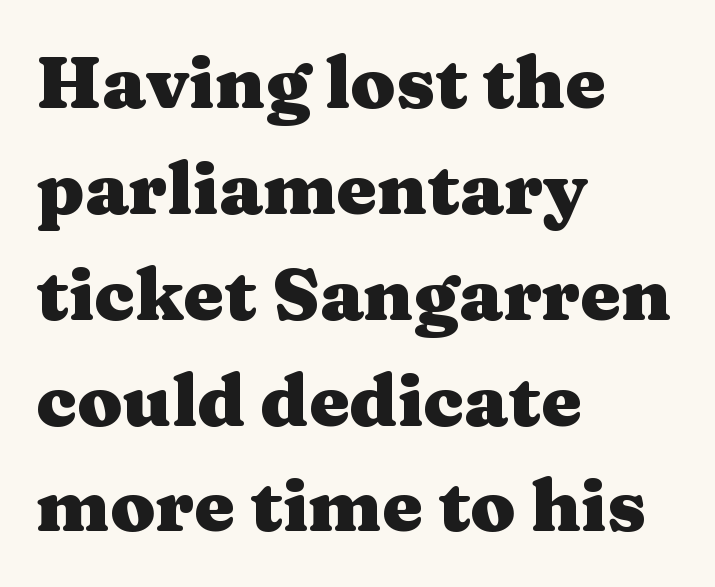
Q: Is the text bold? A: Yes.
Q: Is the text italic (slanted)? A: No, it is upright.
Q: Is the typeface a serif or a sans-serif typeface? A: Serif.
Q: Is the text underlined? A: No.
Q: How is the paragraph aligned? A: Left-aligned.
Q: Is the spacing between letters normal or unusually wide? A: Normal.
Q: Is the spacing between lines tight, normal or loose? A: Normal.
Q: Width (condensed, normal, or wide)? A: Wide.
Q: Stroke contrast? A: Medium.
Q: x-height? A: Medium.
Q: Monospaced? A: No.
